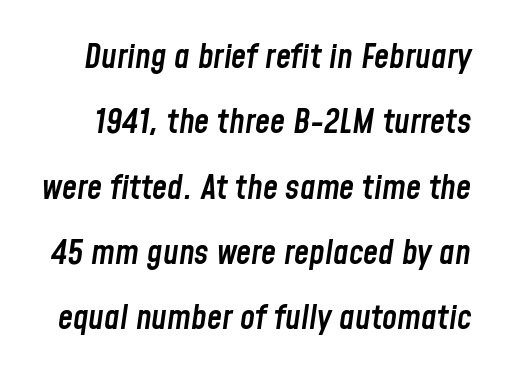
Q: Is the text bold? A: Semi-bold.
Q: Is the text italic (slanted)? A: Yes, it leans right by about 8 degrees.
Q: Is the text underlined? A: No.
Q: Is the spacing between letters normal or unusually wide? A: Normal.
Q: Is the spacing between lines tight, normal or loose? A: Loose.
Q: Width (condensed, normal, or wide)? A: Condensed.
Q: Stroke contrast? A: Low.
Q: x-height? A: Medium.
Q: Monospaced? A: No.
